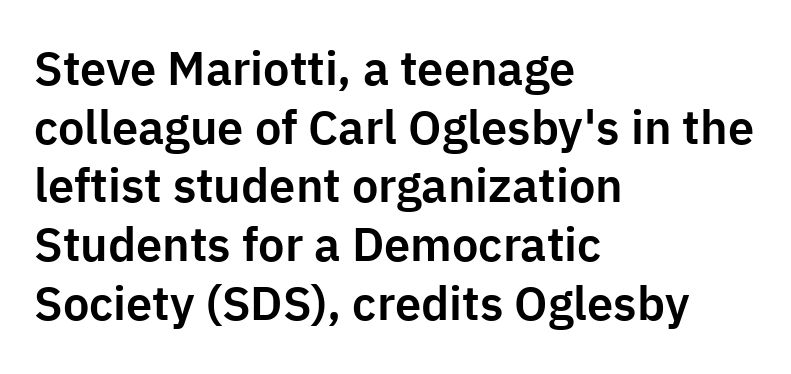
Q: Is the text italic (slanted)? A: No, it is upright.
Q: Is the typeface a serif or a sans-serif typeface? A: Sans-serif.
Q: Is the text underlined? A: No.
Q: How is the paragraph aligned? A: Left-aligned.
Q: Is the spacing between letters normal or unusually wide? A: Normal.
Q: Is the spacing between lines tight, normal or loose? A: Normal.
Q: Width (condensed, normal, or wide)? A: Normal.
Q: Stroke contrast? A: Low.
Q: x-height? A: Medium.
Q: Monospaced? A: No.
